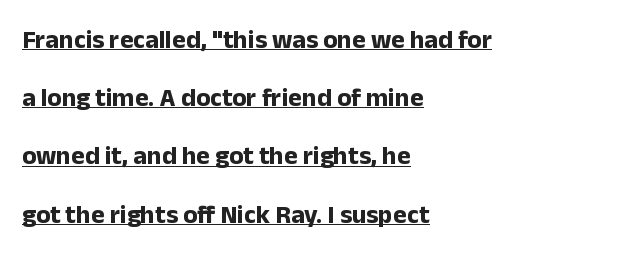
{"italic": "no", "bold": "yes", "underline": "yes", "align": "left", "line_spacing": "loose", "line_spacing_ratio": 2.24, "letter_spacing": "normal", "letter_spacing_em": 0.0, "glyph_px": 26}
